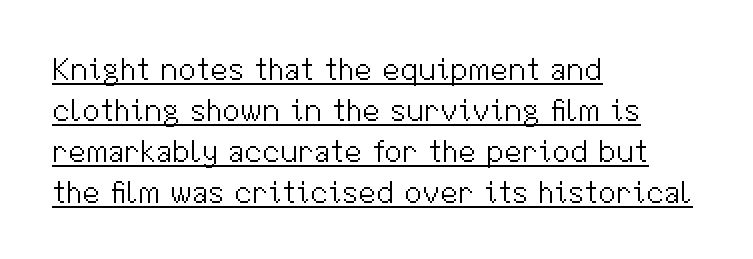
{"serif": "no", "italic": "no", "bold": "no", "weight": "light", "width": "normal", "stroke_contrast": "medium", "x_height": "medium", "monospaced": "no", "underline": "yes", "align": "left", "line_spacing": "normal", "line_spacing_ratio": 1.28, "letter_spacing": "normal", "letter_spacing_em": 0.0, "glyph_px": 32}
